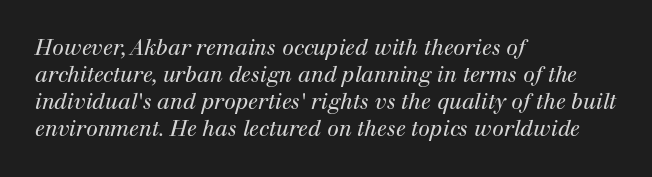
An italicized treatment has been applied to the whole sample. The space between consecutive lines is moderate. Check the space under the baseline: it is left empty. In terms of letterspacing, this is plain default setting. Weight: in the light-to-regular range.
